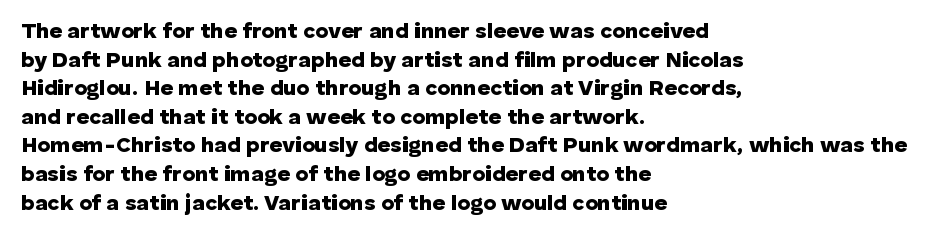
{"italic": "no", "bold": "yes", "underline": "no", "align": "left", "line_spacing": "normal", "line_spacing_ratio": 1.3, "letter_spacing": "normal", "letter_spacing_em": 0.0, "glyph_px": 22}
